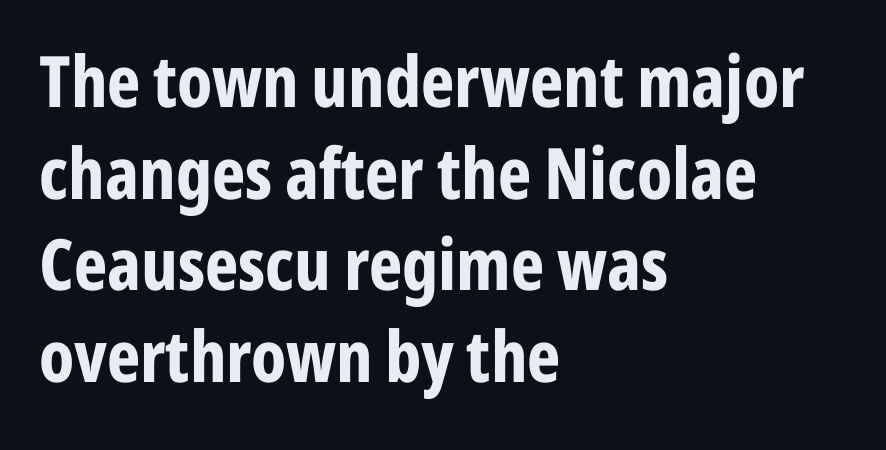
The image shows 71 px bold, condensed sans-serif type, upright; set left-aligned, normal line spacing (1.29x), normal letter spacing, not underlined; low stroke contrast and a medium x-height.
